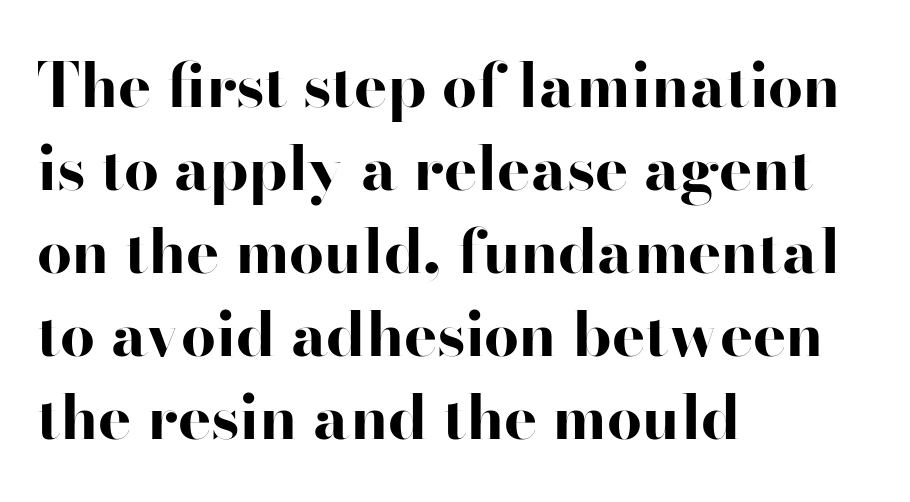
{"serif": "no", "italic": "no", "bold": "yes", "weight": "bold", "width": "wide", "stroke_contrast": "high", "x_height": "small", "monospaced": "no", "underline": "no", "align": "left", "line_spacing": "normal", "line_spacing_ratio": 1.34, "letter_spacing": "normal", "letter_spacing_em": 0.0, "glyph_px": 62}
